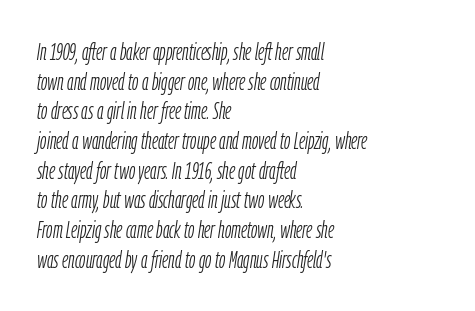
Here the glyphs are tracked normally, forming tight word shapes. Interline gaps are of average width in this sample. Underlining? Definitely not there. Nothing heavy about these letters — not bold at all. A student would call this left alignment; a typographer would say flush left, rag right.
